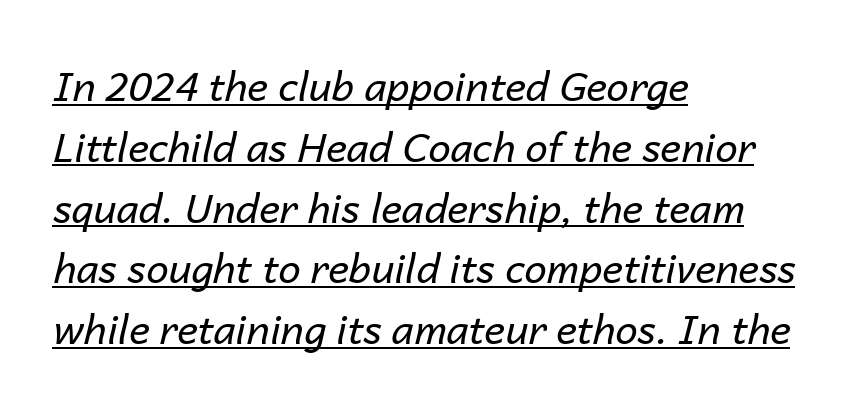
Q: Is the text bold? A: No.
Q: Is the text italic (slanted)? A: Yes, it leans right by about 14 degrees.
Q: Is the text underlined? A: Yes.
Q: How is the paragraph aligned? A: Left-aligned.
Q: Is the spacing between letters normal or unusually wide? A: Normal.
Q: Is the spacing between lines tight, normal or loose? A: Normal.
Q: Width (condensed, normal, or wide)? A: Normal.
Q: Stroke contrast? A: Low.
Q: x-height? A: Medium.
Q: Monospaced? A: No.
